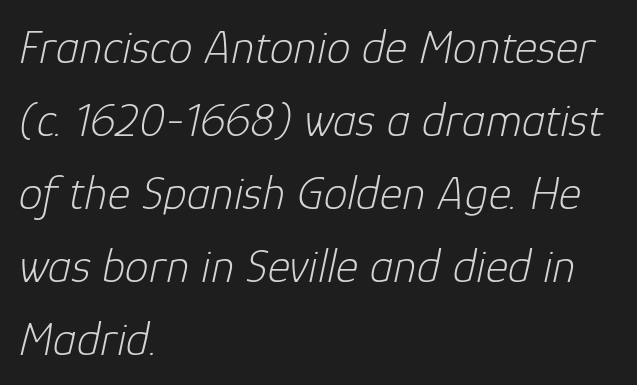
A typesetter would call this leading conventional body-copy spacing. Unmarked baselines from the first word to the last. The passage shown is typed in a proportional face where columns would drift. Default kerning and tracking; the words read as compact shapes. These lines stack with their left ends in a neat column.
